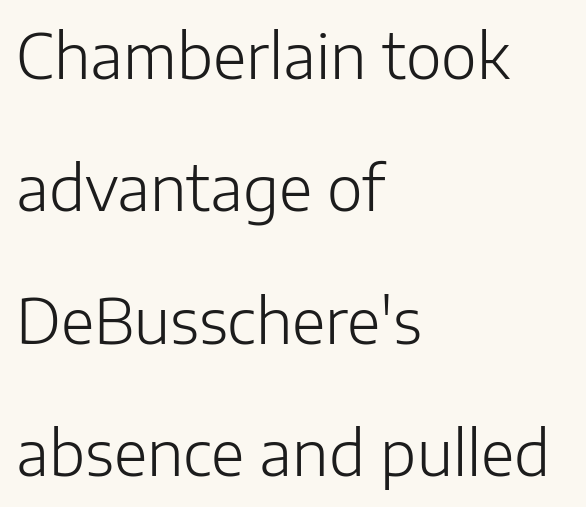
Q: Is the text bold? A: No.
Q: Is the text italic (slanted)? A: No, it is upright.
Q: Is the typeface a serif or a sans-serif typeface? A: Sans-serif.
Q: Is the text underlined? A: No.
Q: How is the paragraph aligned? A: Left-aligned.
Q: Is the spacing between letters normal or unusually wide? A: Normal.
Q: Is the spacing between lines tight, normal or loose? A: Loose.
Q: Width (condensed, normal, or wide)? A: Normal.
Q: Stroke contrast? A: Low.
Q: x-height? A: Medium.
Q: Monospaced? A: No.
